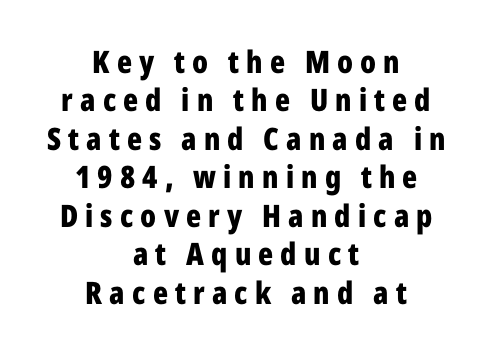
The image shows 31 px bold, condensed sans-serif type, upright; set centered, line spacing 1.24x, unusually wide letter spacing (+0.23 em), not underlined; low stroke contrast and a medium x-height.
